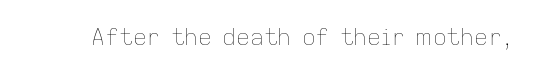
The type is set solid horizontally, with unmodified tracking. Words float on clear page, feet unadorned. A quiet, ordinary-to-light weight characterises the typeface. The type sits square on the baseline with zero lean.
